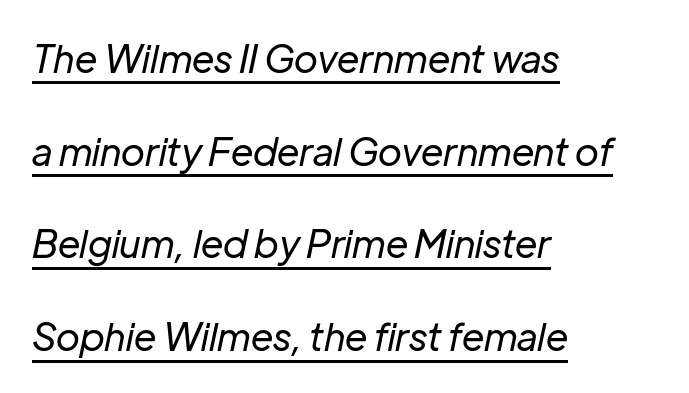
{"italic": "yes", "lean": "right", "slant_degrees": 12, "bold": "no", "weight": "regular", "width": "normal", "stroke_contrast": "low", "x_height": "medium", "monospaced": "no", "underline": "yes", "align": "left", "line_spacing": "loose", "line_spacing_ratio": 2.44, "letter_spacing": "normal", "letter_spacing_em": 0.0, "glyph_px": 38}
